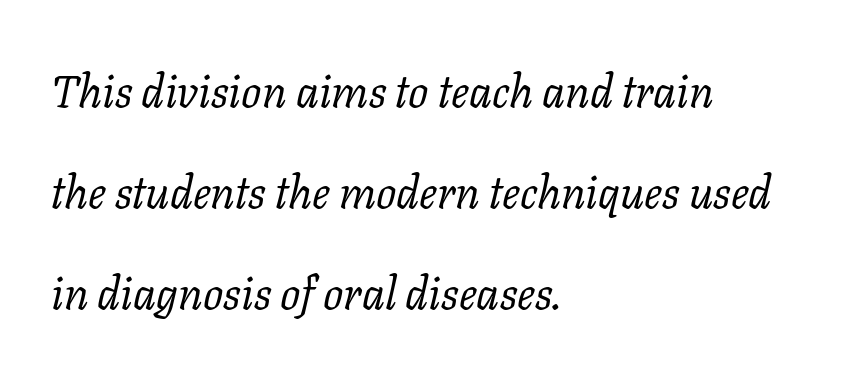
Q: Is the text bold? A: No.
Q: Is the text italic (slanted)? A: Yes, it leans right by about 11 degrees.
Q: Is the typeface a serif or a sans-serif typeface? A: Serif.
Q: Is the text underlined? A: No.
Q: How is the paragraph aligned? A: Left-aligned.
Q: Is the spacing between letters normal or unusually wide? A: Normal.
Q: Is the spacing between lines tight, normal or loose? A: Loose.
Q: Width (condensed, normal, or wide)? A: Normal.
Q: Stroke contrast? A: Low.
Q: x-height? A: Medium.
Q: Monospaced? A: No.
